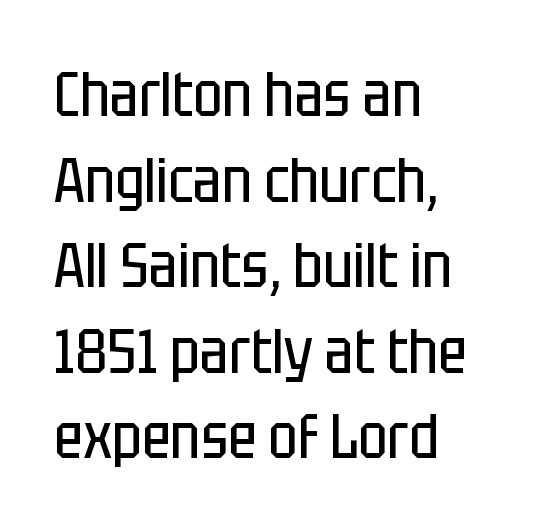
Is the letter spacing exaggerated? No — it looks like the ordinary default. Character widths vary here, with narrow letters taking less room than wide ones. The baseline area is clear. The block of text has a typical density, with ordinary space between rows.
